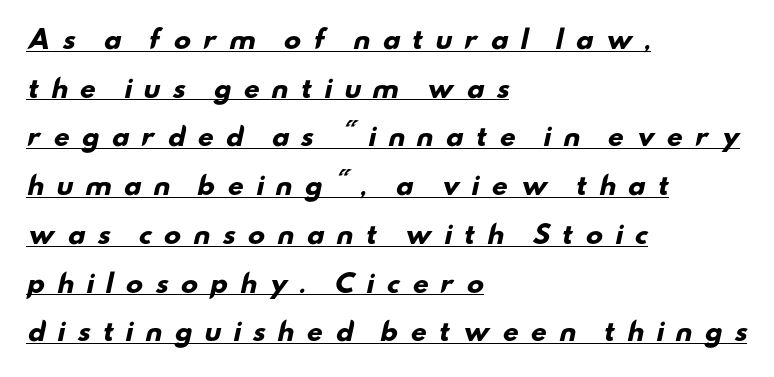
The image shows 25 px bold type; set left-aligned, loose line spacing (1.95x), unusually wide letter spacing (+0.46 em), underlined.
